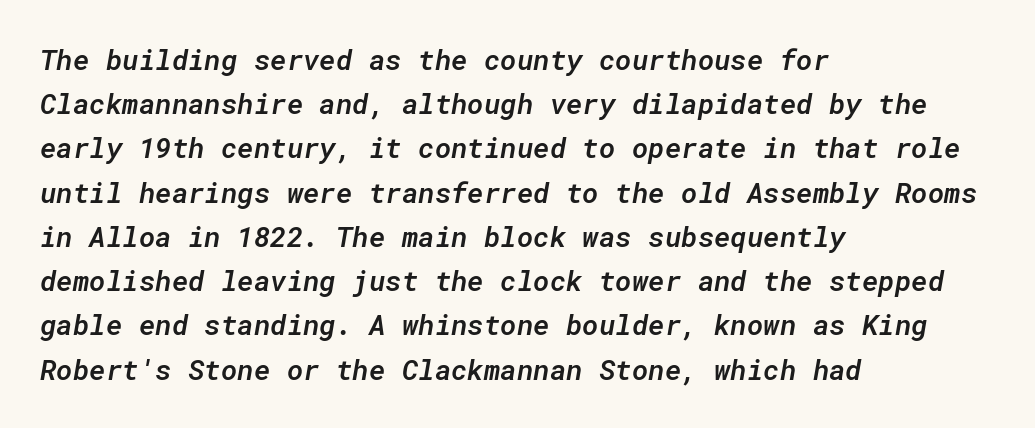
{"italic": "yes", "lean": "right", "slant_degrees": 10, "bold": "semi", "weight": "semibold", "width": "normal", "stroke_contrast": "low", "x_height": "medium", "monospaced": "yes", "underline": "no", "align": "left", "line_spacing": "normal", "line_spacing_ratio": 1.58, "letter_spacing": "normal", "letter_spacing_em": 0.0, "glyph_px": 28}
